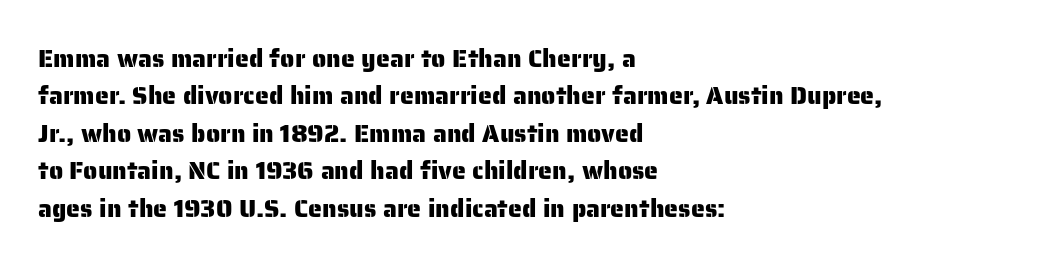
Q: Is the text italic (slanted)? A: No, it is upright.
Q: Is the text underlined? A: No.
Q: How is the paragraph aligned? A: Left-aligned.
Q: Is the spacing between letters normal or unusually wide? A: Normal.
Q: Is the spacing between lines tight, normal or loose? A: Normal.
